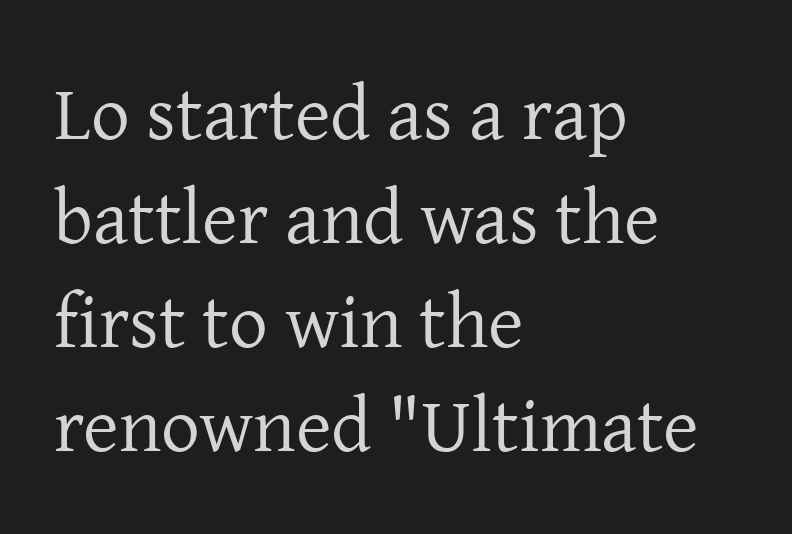
Each letter keeps its own natural width here, so spacing adapts to shape. A normal amount of white space separates one row of letters from the next. The glyphs in this specimen are seriffed. A classic flush-left, rag-right setting is used for this passage. Glance below the letters and you will spot only blank space. Between one letter and the next there's only the usual sliver of space.
